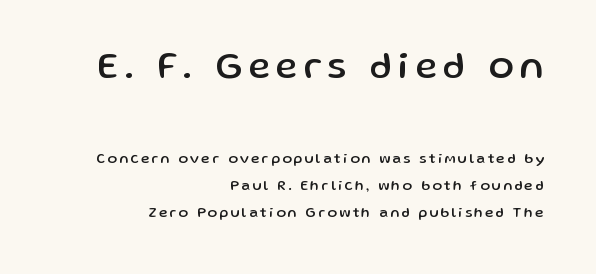
{"serif": "no", "italic": "no", "width": "normal", "stroke_contrast": "low", "x_height": "medium", "monospaced": "no", "underline": "no", "align": "right", "line_spacing": "loose", "line_spacing_ratio": 1.91, "larger_block": "first", "size_ratio": 2.64, "glyph_px": 37}
